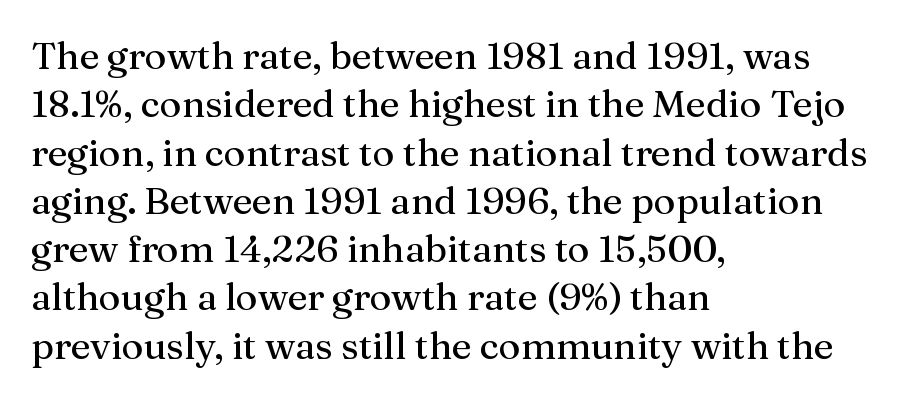
{"serif": "yes", "italic": "no", "bold": "no", "weight": "regular", "width": "normal", "stroke_contrast": "medium", "x_height": "medium", "monospaced": "no", "underline": "no", "align": "left", "line_spacing": "normal", "line_spacing_ratio": 1.27, "letter_spacing": "normal", "letter_spacing_em": 0.0, "glyph_px": 38}
